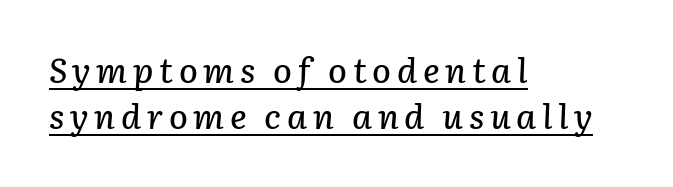
{"italic": "yes", "lean": "right", "slant_degrees": 3, "width": "normal", "stroke_contrast": "low", "x_height": "medium", "monospaced": "no", "underline": "yes", "align": "left", "line_spacing": "normal", "line_spacing_ratio": 1.31, "glyph_px": 35}
